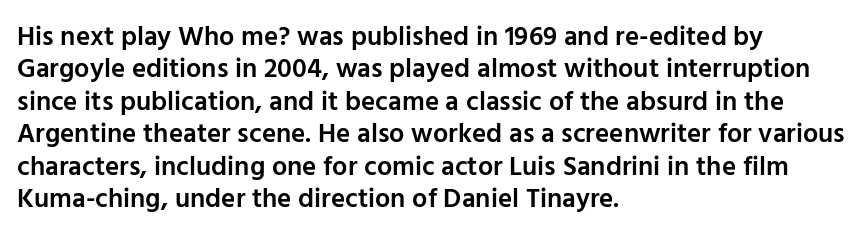
The image shows 27 px text type, upright; set left-aligned, line spacing 1.2x, normal letter spacing, not underlined.
